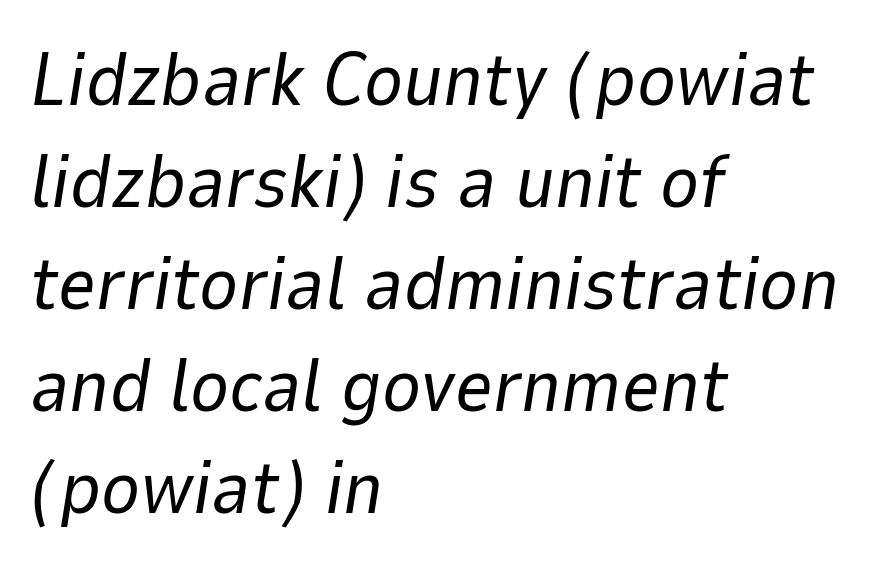
Is this a fixed-width face? No — the glyphs have proportional, varying widths. Compared with a typical body face, this is equally light or lighter still. Evenly set lines give the paragraph a standard silhouette. The face used here has a pronounced slope to its letters. The rag falls on the right side of this text block. Nothing unusual about the tracking: characters are spaced as the font intends.
